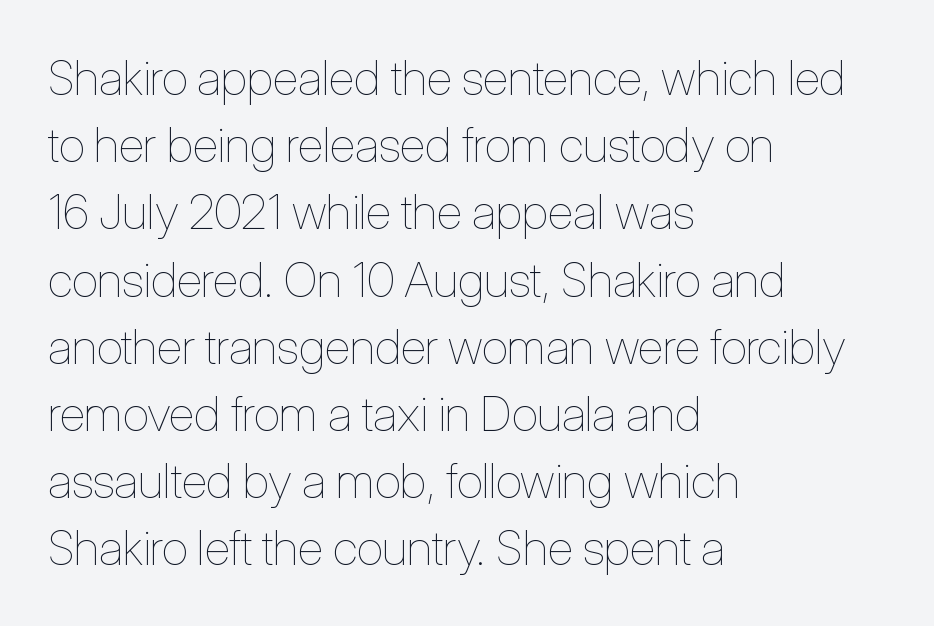
Each word holds together tightly as a unit, with standard inter-letter gaps. Do the letters lean? They stand straight. Leading: standard. Glance below the letters and you will spot only blank space.
